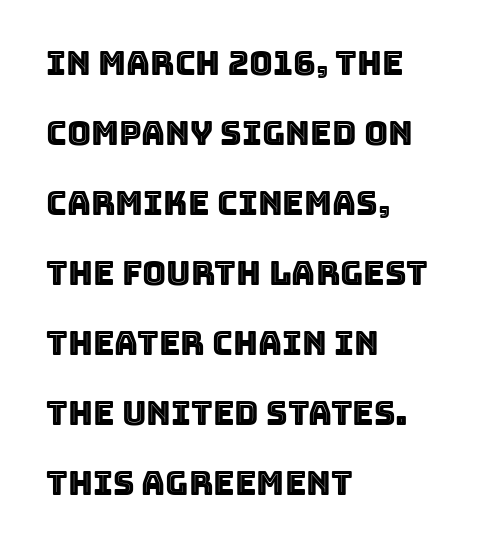
The image shows 33 px text type, upright; set left-aligned, loose line spacing (2.12x), normal letter spacing, not underlined; a large x-height.
